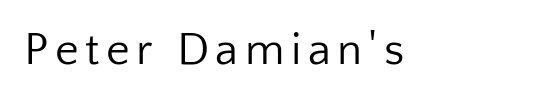
The image shows 46 px regular-weight sans-serif type, upright; set not underlined; low stroke contrast and a medium x-height.
